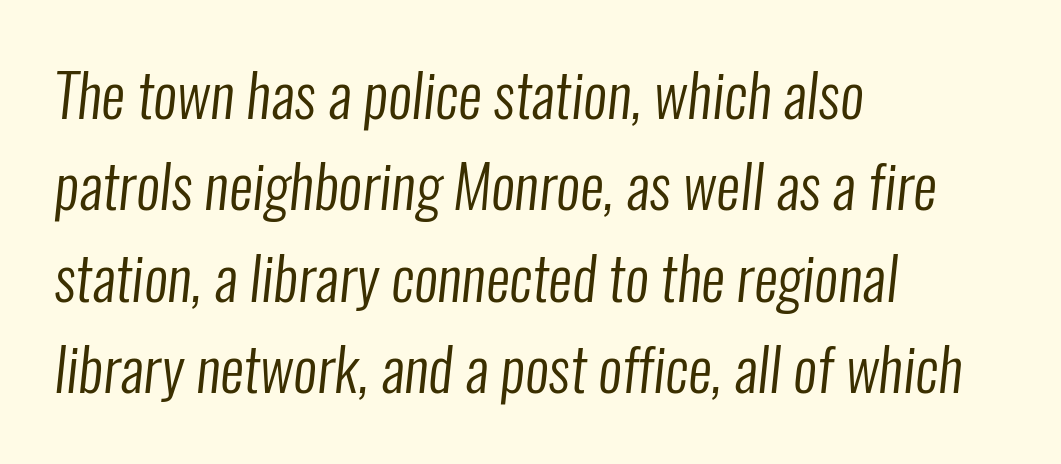
Examine the stroke ends and you'll find no serifs. Beneath every word, the page is bare. Summary of weight: not heavy and not bold. The rows are spaced the way most documents space them.
